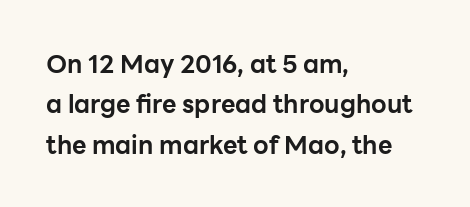
The image shows 25 px bold type, upright; set left-aligned, normal line spacing (1.62x), normal letter spacing, not underlined.
